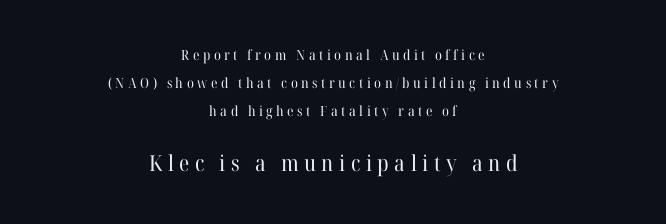
{"italic": "no", "bold": "no", "underline": "no", "align": "center", "line_spacing": "loose", "line_spacing_ratio": 2.01, "letter_spacing": "wide", "letter_spacing_em": 0.25, "larger_block": "second", "size_ratio": 1.57, "glyph_px": 22}
